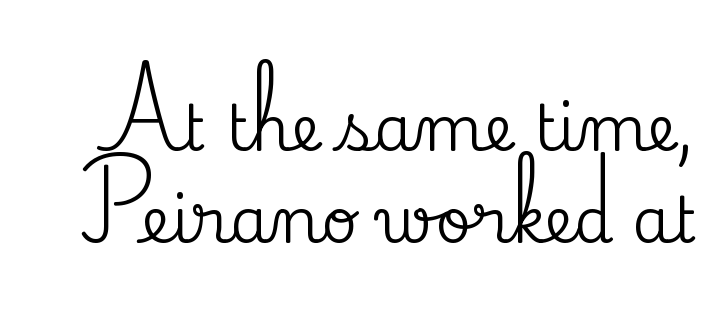
The image shows 63 px serif type, upright; set normal line spacing (1.46x), normal letter spacing, not underlined; medium stroke contrast and a small x-height.
